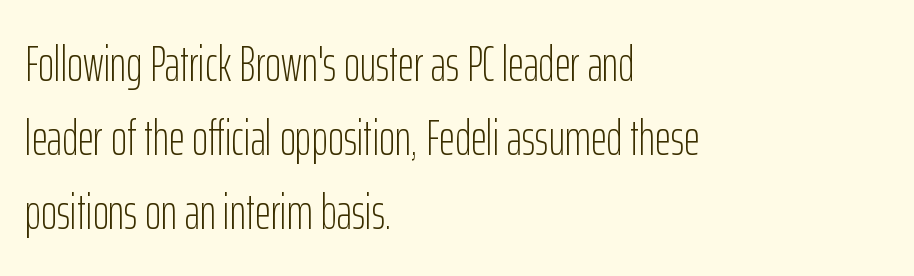
{"serif": "no", "italic": "no", "bold": "no", "weight": "light", "width": "condensed", "stroke_contrast": "low", "x_height": "medium", "monospaced": "no", "underline": "no", "align": "left", "line_spacing": "normal", "line_spacing_ratio": 1.51, "letter_spacing": "normal", "letter_spacing_em": 0.0, "glyph_px": 49}
